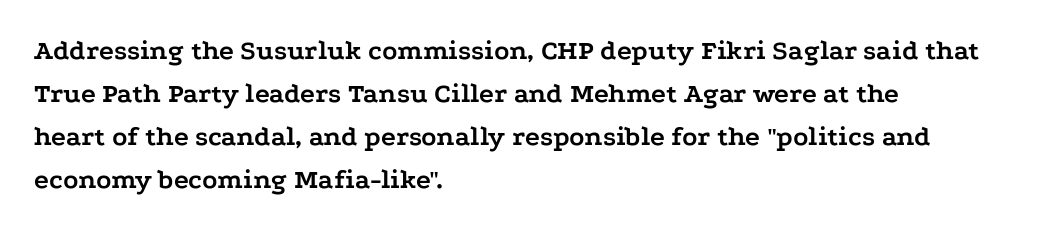
The image shows 28 px semibold, wide serif type, upright; set left-aligned, normal line spacing (1.53x), normal letter spacing, not underlined; low stroke contrast and a medium x-height.
